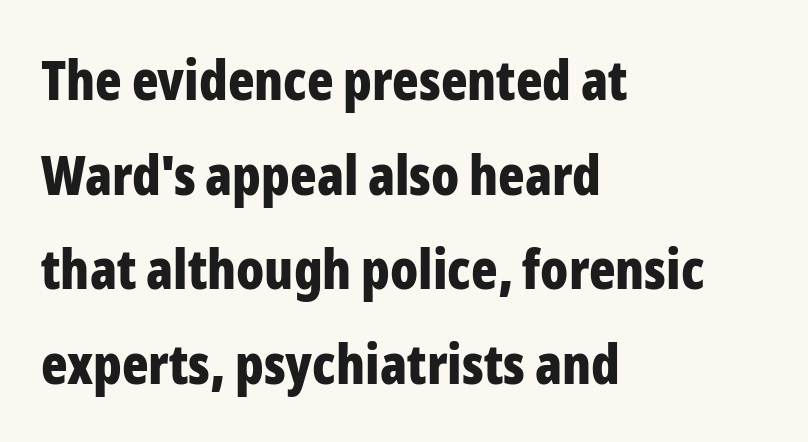
Q: Is the text bold? A: Yes.
Q: Is the text italic (slanted)? A: No, it is upright.
Q: Is the typeface a serif or a sans-serif typeface? A: Sans-serif.
Q: Is the text underlined? A: No.
Q: How is the paragraph aligned? A: Left-aligned.
Q: Is the spacing between letters normal or unusually wide? A: Normal.
Q: Width (condensed, normal, or wide)? A: Condensed.
Q: Stroke contrast? A: Low.
Q: x-height? A: Medium.
Q: Monospaced? A: No.
